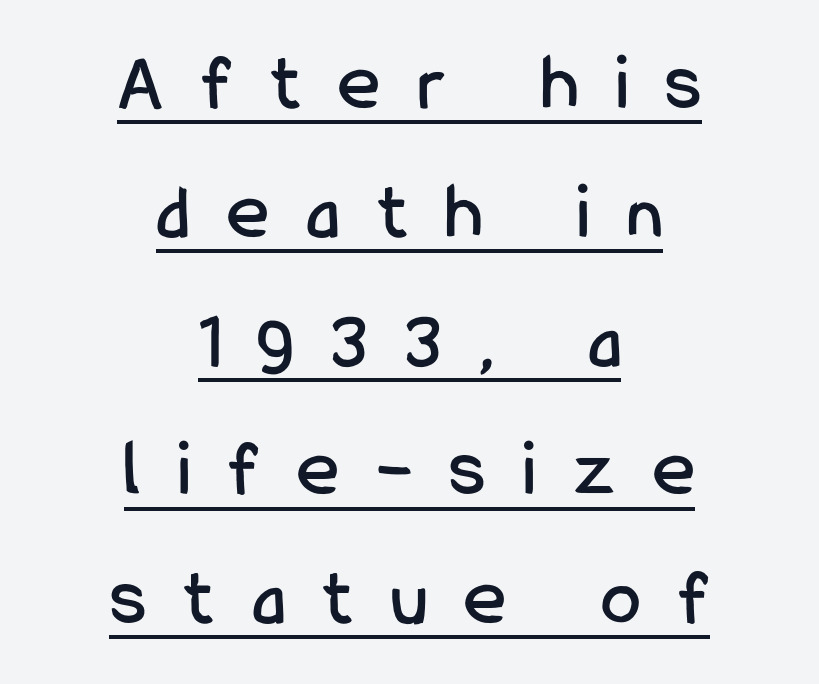
The image shows 80 px condensed sans-serif type, upright; set centered, normal line spacing (1.61x), unusually wide letter spacing (+0.47 em), underlined; low stroke contrast and a medium x-height.
